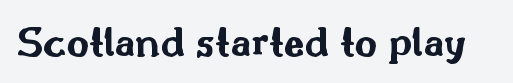
{"serif": "no", "italic": "no", "bold": "yes", "weight": "bold", "width": "wide", "stroke_contrast": "medium", "x_height": "small", "monospaced": "no", "underline": "no", "letter_spacing": "normal", "letter_spacing_em": 0.0, "glyph_px": 43}
